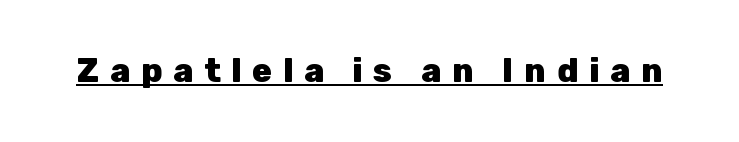
Q: Is the text bold? A: Yes.
Q: Is the text italic (slanted)? A: No, it is upright.
Q: Is the typeface a serif or a sans-serif typeface? A: Sans-serif.
Q: Is the text underlined? A: Yes.
Q: Is the spacing between letters normal or unusually wide? A: Unusually wide.
Q: Width (condensed, normal, or wide)? A: Normal.
Q: Stroke contrast? A: Low.
Q: x-height? A: Medium.
Q: Monospaced? A: No.
